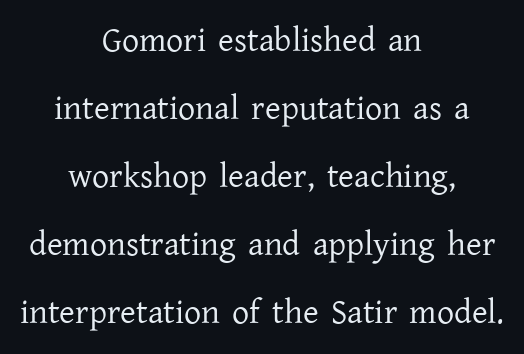
These lines were composed using upright roman letters. Between one letter and the next there's only the usual sliver of space. A centered setting, common on invitations and titles, is used for this passage. Widely set lines give the paragraph a tall, airy silhouette. Here the designer chose a conventional face with non-uniform glyph widths. Look at the bottom of the vertical strokes: they flare into serifs here.
